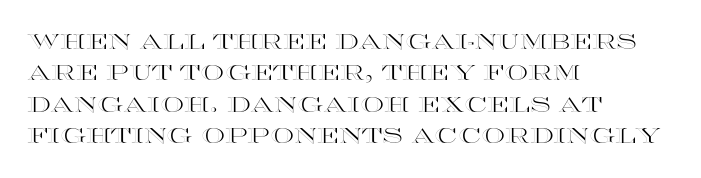
The image shows 21 px text type, upright; set left-aligned, normal line spacing (1.49x), normal letter spacing, not underlined.
